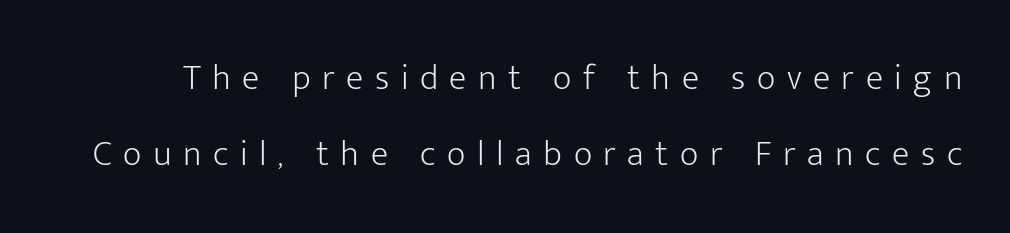
{"serif": "no", "italic": "no", "bold": "no", "weight": "light", "width": "normal", "stroke_contrast": "low", "x_height": "medium", "monospaced": "no", "underline": "no", "line_spacing": "loose", "line_spacing_ratio": 2.11, "letter_spacing": "wide", "letter_spacing_em": 0.32, "glyph_px": 36}
